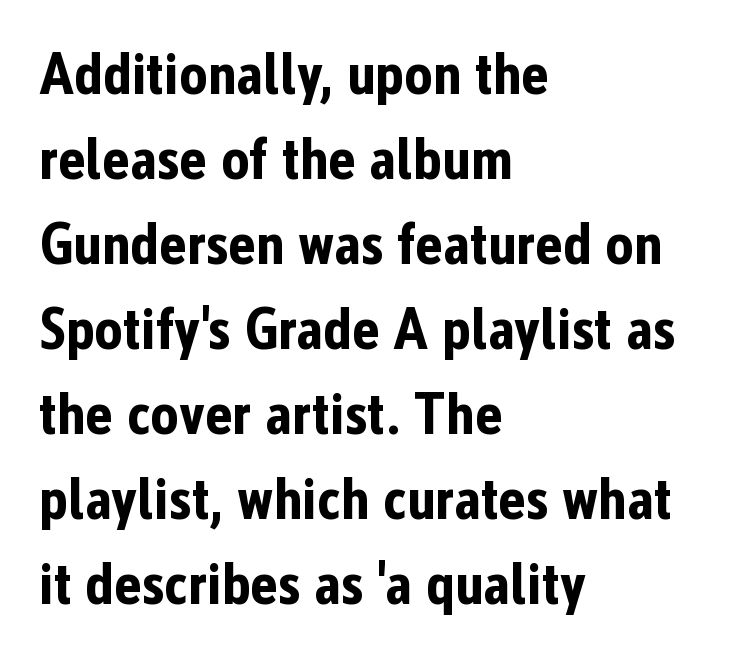
Q: Is the text bold? A: Yes.
Q: Is the text italic (slanted)? A: No, it is upright.
Q: Is the typeface a serif or a sans-serif typeface? A: Sans-serif.
Q: Is the text underlined? A: No.
Q: How is the paragraph aligned? A: Left-aligned.
Q: Is the spacing between letters normal or unusually wide? A: Normal.
Q: Is the spacing between lines tight, normal or loose? A: Normal.
Q: Width (condensed, normal, or wide)? A: Condensed.
Q: Stroke contrast? A: Low.
Q: x-height? A: Medium.
Q: Monospaced? A: No.
